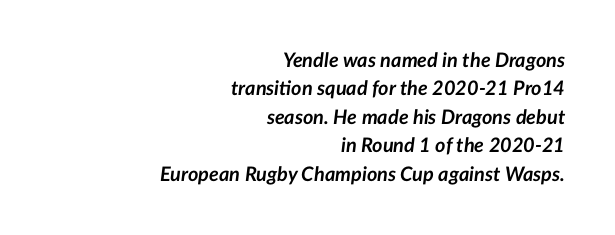
The image shows 20 px bold type, italic (leaning right); set right-aligned, normal line spacing (1.42x), normal letter spacing, not underlined.
